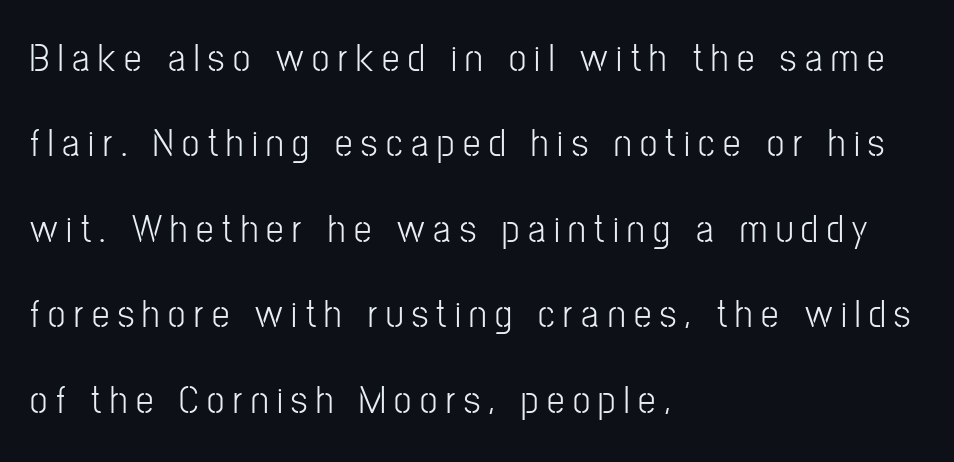
Q: Is the text bold? A: No.
Q: Is the text italic (slanted)? A: No, it is upright.
Q: Is the typeface a serif or a sans-serif typeface? A: Sans-serif.
Q: Is the text underlined? A: No.
Q: How is the paragraph aligned? A: Left-aligned.
Q: Is the spacing between letters normal or unusually wide? A: Unusually wide.
Q: Is the spacing between lines tight, normal or loose? A: Loose.
Q: Width (condensed, normal, or wide)? A: Condensed.
Q: Stroke contrast? A: Low.
Q: x-height? A: Medium.
Q: Monospaced? A: No.
